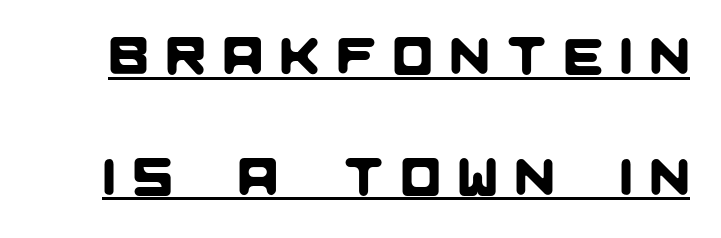
The image shows 52 px sans-serif type; set loose line spacing (2.32x), unusually wide letter spacing (+0.34 em), underlined; low stroke contrast and a large x-height.
